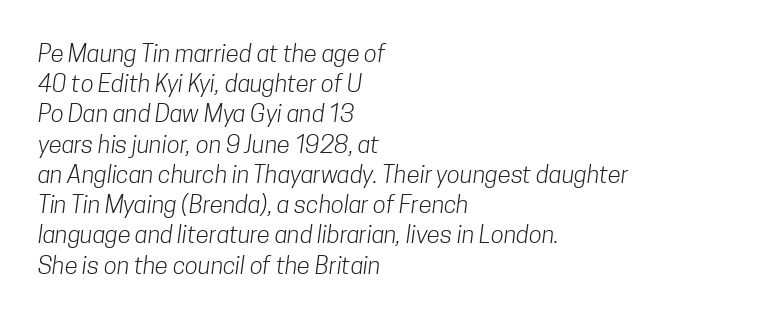
The space beneath each line is pristine and unruled. Leftover space on each line is placed entirely after the last word. The letters sit at their default tracking, neither squeezed nor spread. What's the leading like? Ordinary, nothing unusual.
